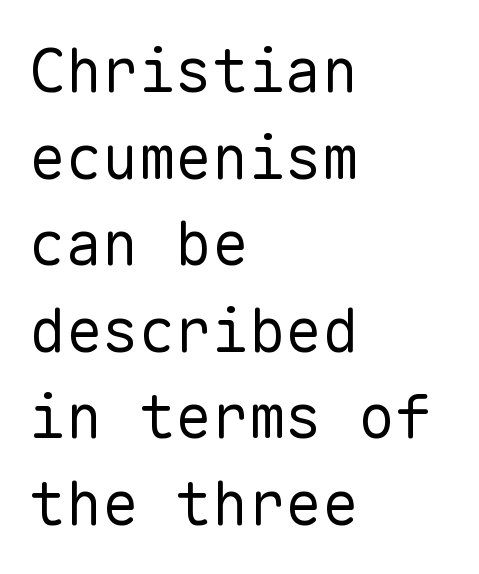
Notice how the passage keeps a crisp vertical edge on the left only. Line spacing here is normal. Default kerning and tracking; the words read as compact shapes. Weight class: somewhere from thin through regular.
